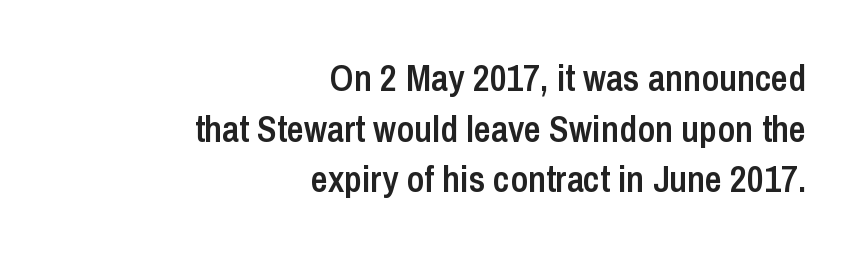
The strokes are fattened partway — semibold, not bold. Horizontal bands of white between lines are of average thickness. Designer's note — italics off, roman on. Bare-footed words on every line.
